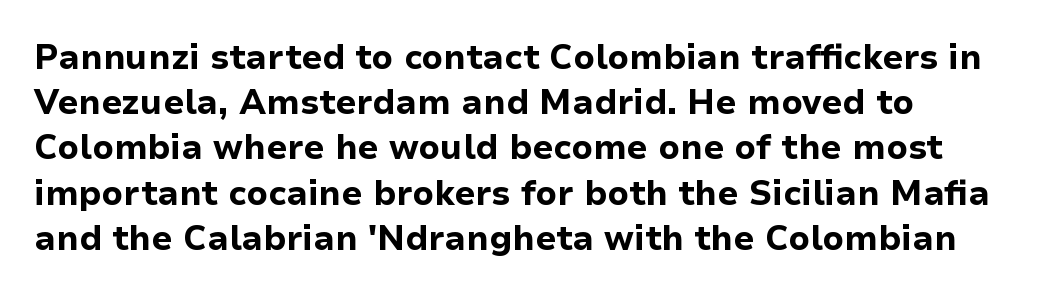
The image shows 34 px bold sans-serif type, upright; set left-aligned, normal line spacing (1.33x), normal letter spacing, not underlined; low stroke contrast and a medium x-height.
